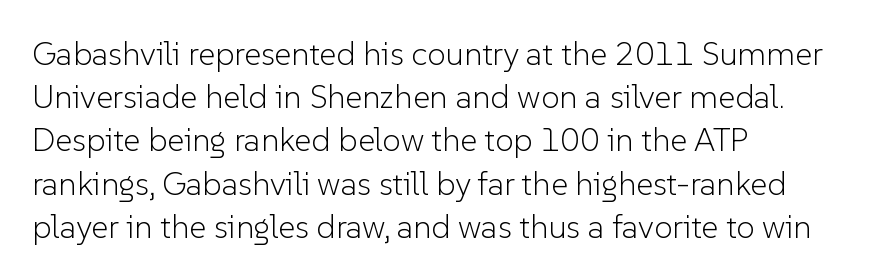
The image shows 33 px light sans-serif type, upright; set left-aligned, normal line spacing (1.31x), normal letter spacing, not underlined; low stroke contrast and a medium x-height.
